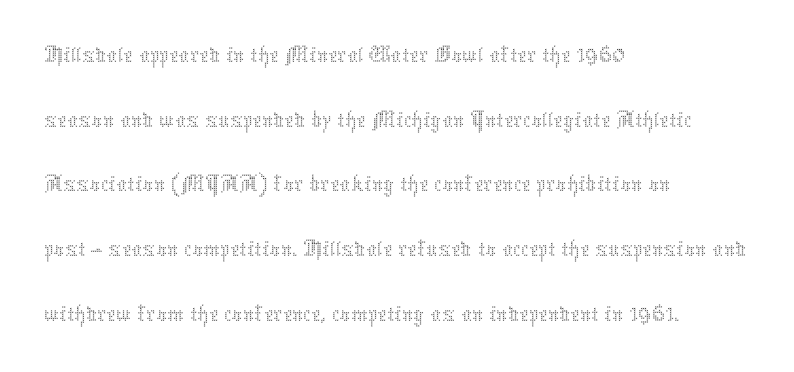
Anything drawn beneath the words? Only blank space. No letter is thick-stroked: the sample isn't bold. The paragraph has a hard left edge and a soft right edge. A typesetter would call this zero additional tracking.
